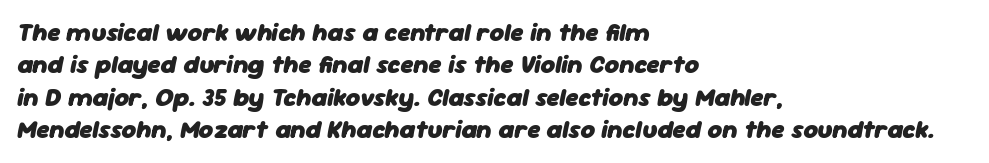
Students, note that the glyphs here touch the page at normal intervals. Line starts are locked; line ends wander. Is the type bold? Yes — the strokes are clearly thick and heavy. The face used here has a pronounced slope to its letters.
